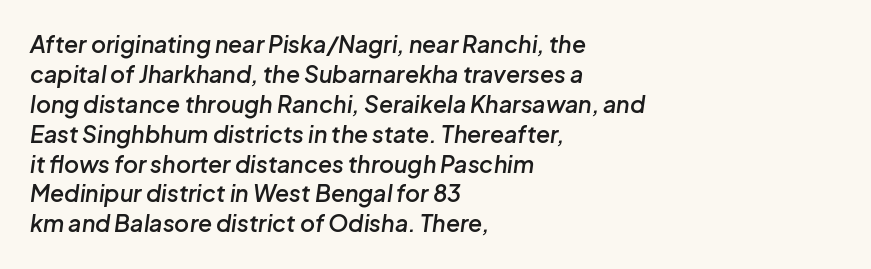
Q: Is the text bold? A: Semi-bold.
Q: Is the text italic (slanted)? A: Yes, it leans right by about 8 degrees.
Q: Is the text underlined? A: No.
Q: How is the paragraph aligned? A: Left-aligned.
Q: Is the spacing between letters normal or unusually wide? A: Normal.
Q: Is the spacing between lines tight, normal or loose? A: Normal.
